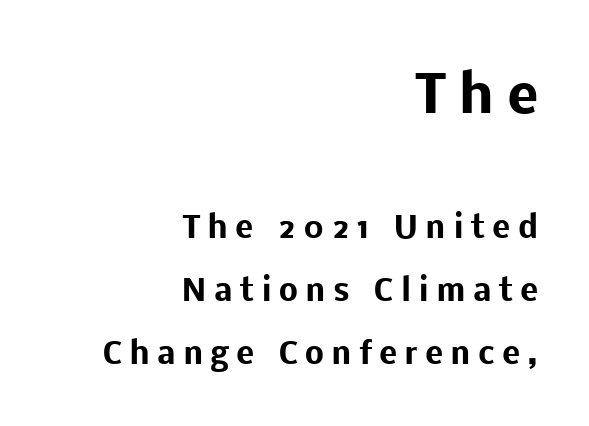
The image shows 52 px heavy sans-serif type, upright; set right-aligned, loose line spacing (2.1x), unusually wide letter spacing (+0.25 em), not underlined; the first (top) block is 1.73x larger; low stroke contrast and a medium x-height.
